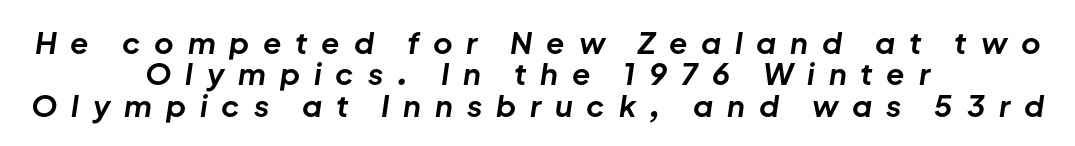
{"italic": "yes", "lean": "right", "slant_degrees": 8, "bold": "yes", "weight": "bold", "width": "normal", "stroke_contrast": "low", "x_height": "medium", "monospaced": "no", "underline": "no", "align": "center", "line_spacing": "tight", "line_spacing_ratio": 1.05, "letter_spacing": "wide", "letter_spacing_em": 0.46, "glyph_px": 30}
